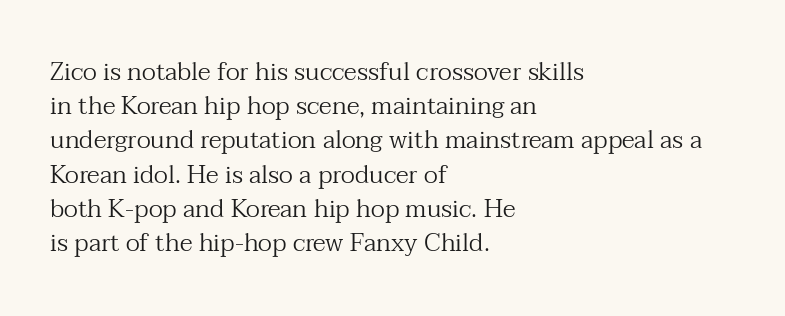
{"italic": "no", "bold": "no", "underline": "no", "align": "left", "line_spacing": "normal", "line_spacing_ratio": 1.37, "letter_spacing": "normal", "letter_spacing_em": 0.0, "glyph_px": 25}
